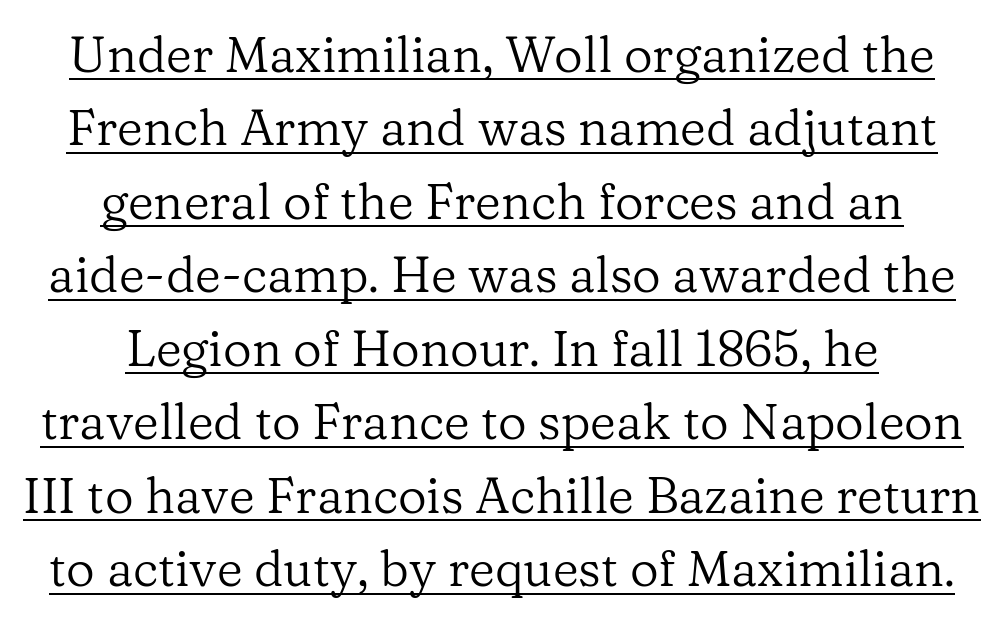
The leading is moderate, giving the passage an even texture. The gaps between neighbouring characters are ordinary and unremarkable. Note the varied advance widths — an 'i' is clearly narrower than an 'm'. Each line of the rendering has a horizontal stroke beneath the glyphs. Rendered with straight, roman letterforms. Check where the strokes stop: tiny serifs finish them off.
